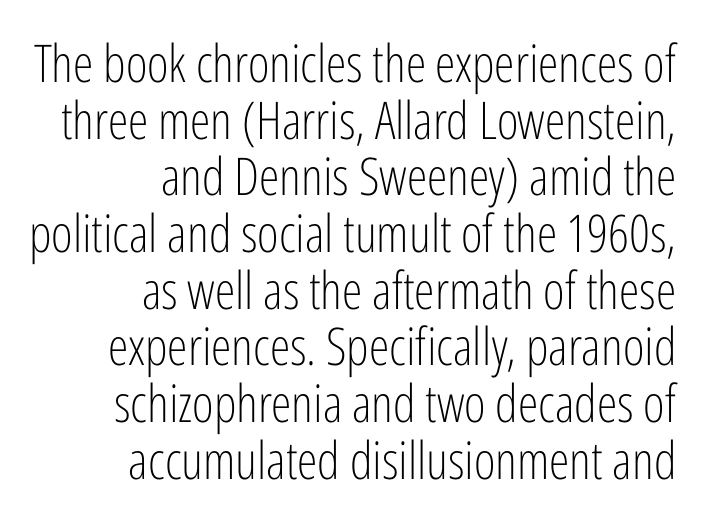
The image shows 52 px light, condensed sans-serif type, upright; set right-aligned, tight line spacing (1.09x), normal letter spacing, not underlined; low stroke contrast and a medium x-height.
